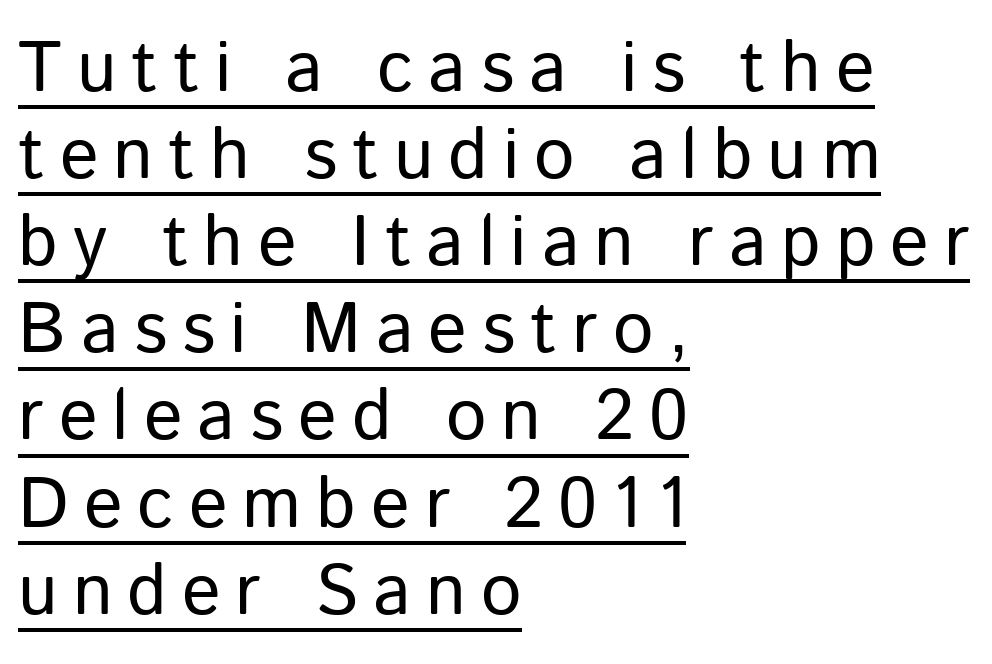
Q: Is the text bold? A: No.
Q: Is the text italic (slanted)? A: No, it is upright.
Q: Is the typeface a serif or a sans-serif typeface? A: Sans-serif.
Q: Is the text underlined? A: Yes.
Q: How is the paragraph aligned? A: Left-aligned.
Q: Is the spacing between letters normal or unusually wide? A: Unusually wide.
Q: Width (condensed, normal, or wide)? A: Normal.
Q: Stroke contrast? A: Low.
Q: x-height? A: Medium.
Q: Monospaced? A: No.
